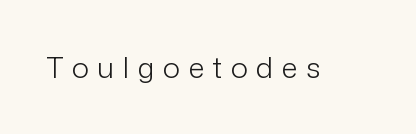
{"serif": "no", "italic": "no", "bold": "no", "weight": "light", "width": "normal", "stroke_contrast": "low", "x_height": "medium", "monospaced": "no", "underline": "no", "letter_spacing": "wide", "letter_spacing_em": 0.29, "glyph_px": 29}
